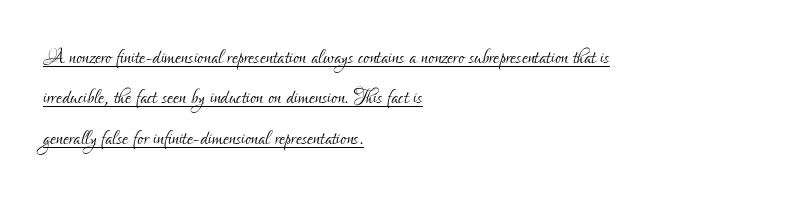
{"bold": "no", "underline": "yes", "align": "left", "line_spacing": "normal", "line_spacing_ratio": 1.5, "letter_spacing": "normal", "letter_spacing_em": 0.0, "glyph_px": 27}
